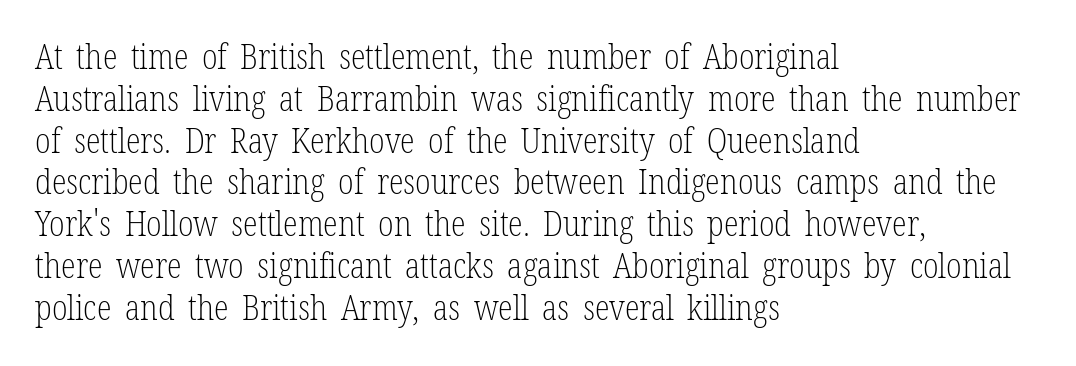
This rendering leaves character spacing at its baseline value. The strip under each line holds only bare page. Bold? No — there's no thickening of the strokes. Note the varied advance widths — an 'i' is clearly narrower than an 'm'.
